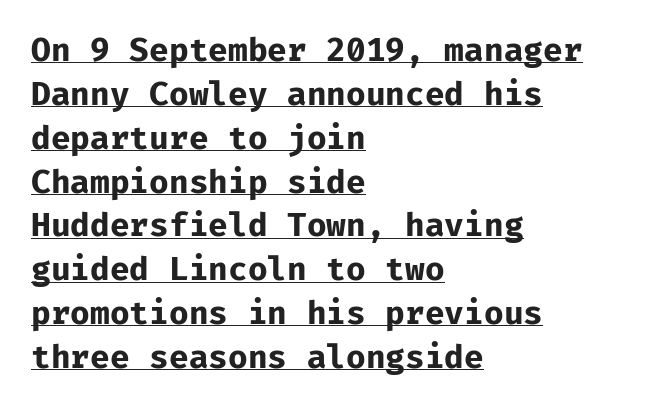
The image shows 32 px bold sans-serif type, upright; set left-aligned, normal line spacing (1.37x), normal letter spacing, underlined; low stroke contrast and a medium x-height.
